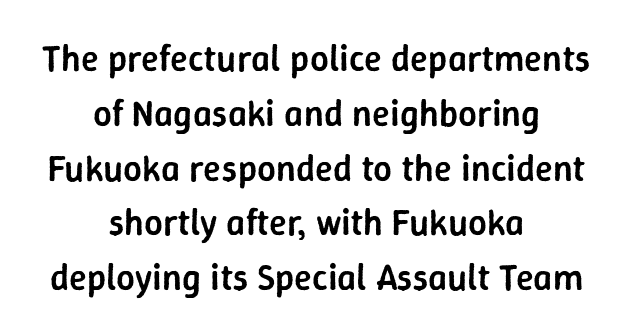
Q: Is the text bold? A: Semi-bold.
Q: Is the text italic (slanted)? A: No, it is upright.
Q: Is the typeface a serif or a sans-serif typeface? A: Sans-serif.
Q: Is the text underlined? A: No.
Q: How is the paragraph aligned? A: Centered.
Q: Is the spacing between letters normal or unusually wide? A: Normal.
Q: Is the spacing between lines tight, normal or loose? A: Normal.
Q: Width (condensed, normal, or wide)? A: Normal.
Q: Stroke contrast? A: Low.
Q: x-height? A: Medium.
Q: Monospaced? A: No.
